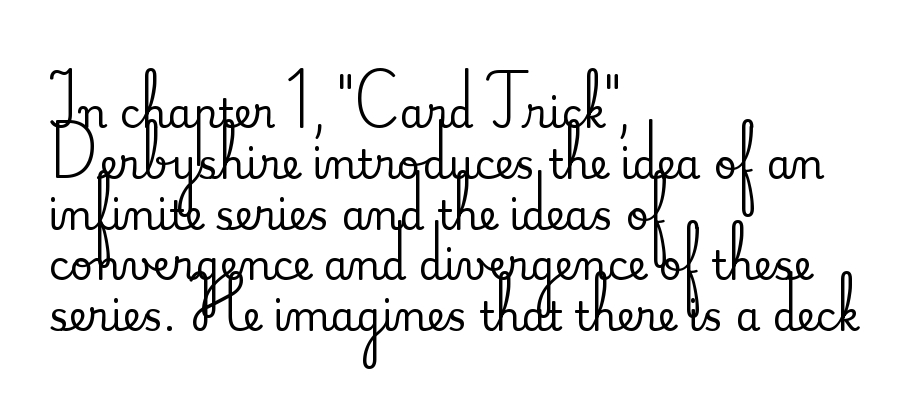
Style check: upright. The typeface chosen for these lines features serifs. The strip under each line holds only bare page. Vertical spacing — default. The letters sit at their default tracking, neither squeezed nor spread.
